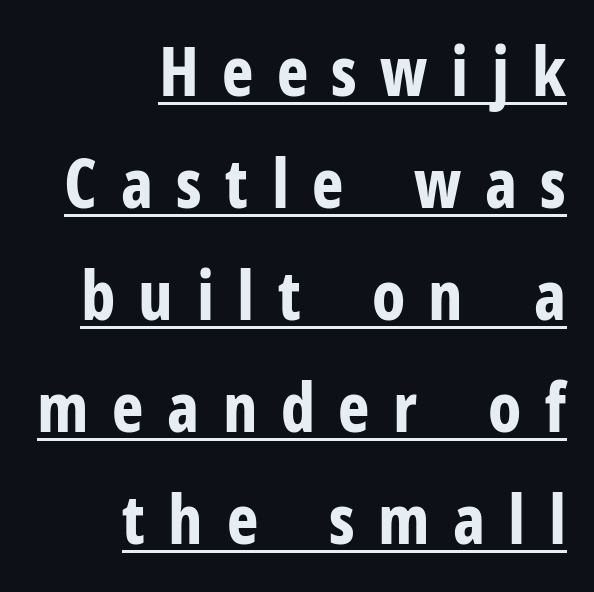
{"serif": "no", "italic": "no", "bold": "yes", "weight": "bold", "width": "condensed", "stroke_contrast": "low", "x_height": "medium", "monospaced": "no", "underline": "yes", "align": "right", "line_spacing": "normal", "line_spacing_ratio": 1.67, "letter_spacing": "wide", "letter_spacing_em": 0.35, "glyph_px": 67}
